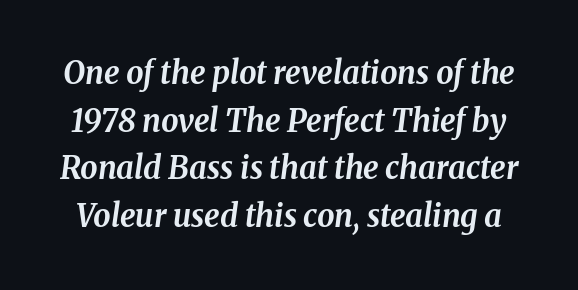
The image shows 31 px bold type, italic (leaning right); set normal line spacing (1.54x), normal letter spacing, not underlined; medium stroke contrast and a medium x-height.
